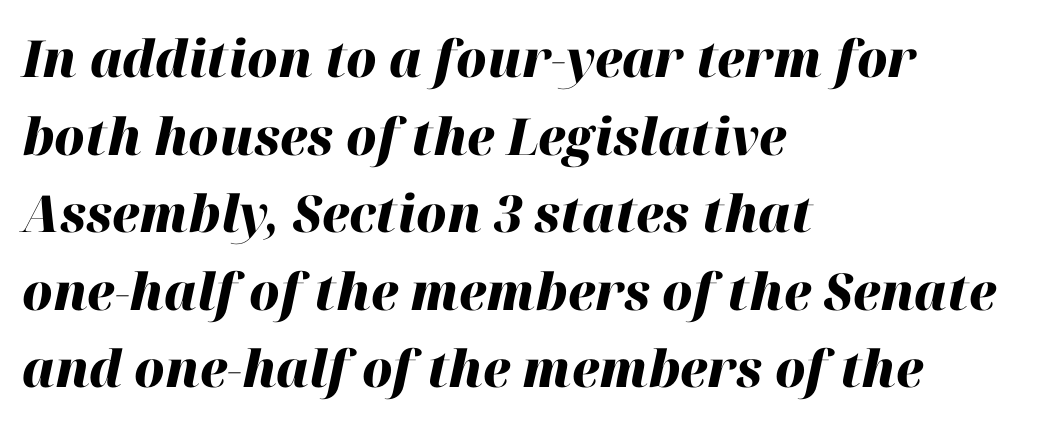
The image shows 51 px heavy type, italic (leaning right); set left-aligned, normal line spacing (1.52x), normal letter spacing, not underlined; high stroke contrast and a medium x-height.
